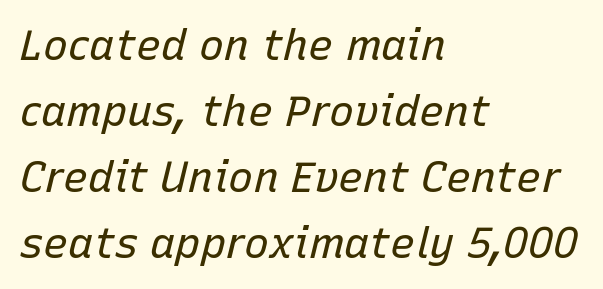
{"italic": "yes", "lean": "right", "slant_degrees": 15, "bold": "no", "weight": "regular", "width": "normal", "stroke_contrast": "low", "x_height": "medium", "monospaced": "no", "underline": "no", "align": "left", "line_spacing": "normal", "line_spacing_ratio": 1.57, "letter_spacing": "normal", "letter_spacing_em": 0.0, "glyph_px": 42}
